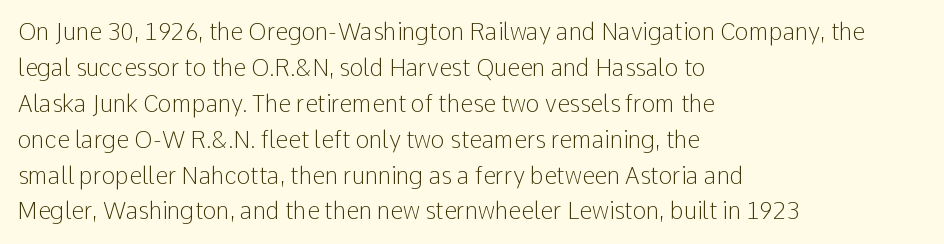
The foot of each line stays bare and open. It's the straight-up-and-down kind of type. The gaps between neighbouring characters are ordinary and unremarkable. A normal amount of white space separates one row of letters from the next. Typeset ragged right — the left edge is the straight one. Is the stroke heavy? The answer is a plain regular-or-lighter.
